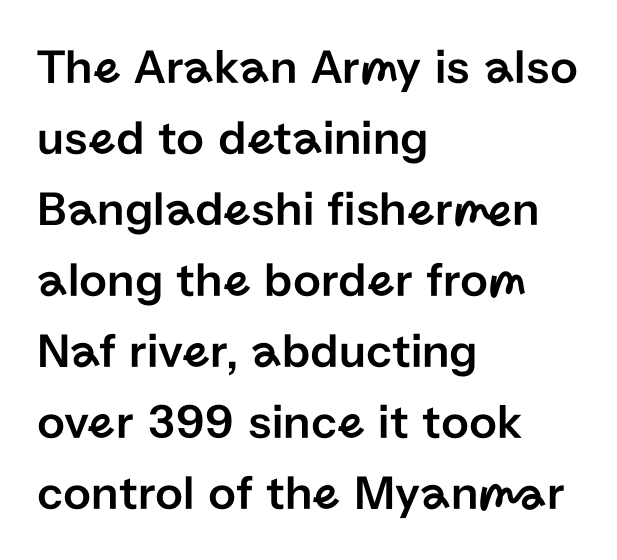
Q: Is the text italic (slanted)? A: No, it is upright.
Q: Is the typeface a serif or a sans-serif typeface? A: Sans-serif.
Q: Is the text underlined? A: No.
Q: How is the paragraph aligned? A: Left-aligned.
Q: Is the spacing between letters normal or unusually wide? A: Normal.
Q: Is the spacing between lines tight, normal or loose? A: Normal.
Q: Width (condensed, normal, or wide)? A: Normal.
Q: Stroke contrast? A: Low.
Q: x-height? A: Medium.
Q: Monospaced? A: No.
